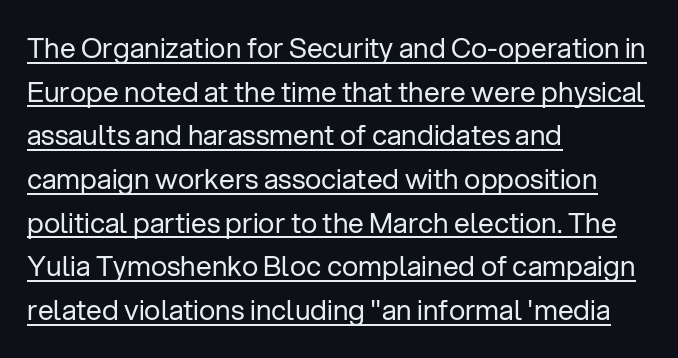
{"serif": "no", "italic": "no", "bold": "no", "weight": "regular", "width": "normal", "stroke_contrast": "low", "x_height": "medium", "monospaced": "no", "underline": "yes", "align": "left", "line_spacing": "normal", "line_spacing_ratio": 1.56, "letter_spacing": "normal", "letter_spacing_em": 0.0, "glyph_px": 28}
